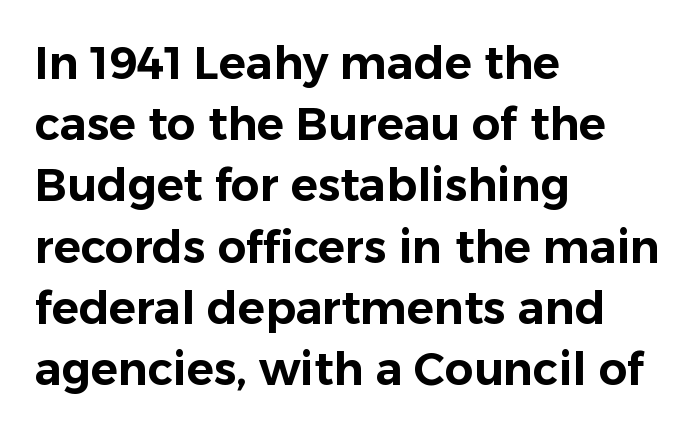
{"serif": "no", "italic": "no", "width": "normal", "stroke_contrast": "low", "x_height": "medium", "monospaced": "no", "underline": "no", "align": "left", "line_spacing": "normal", "line_spacing_ratio": 1.36, "letter_spacing": "normal", "letter_spacing_em": 0.0, "glyph_px": 45}
